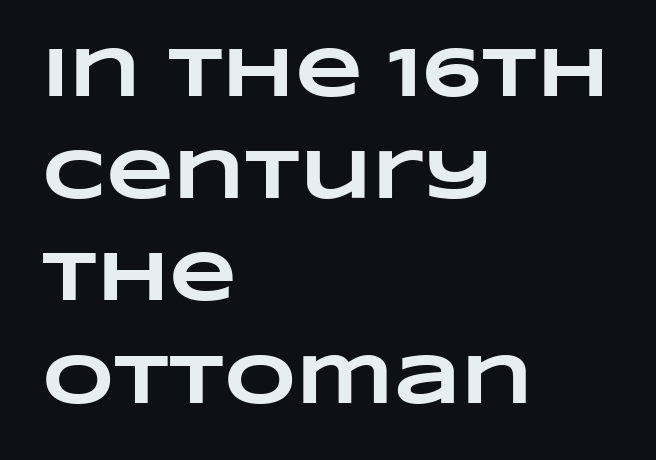
{"bold": "yes", "weight": "heavy", "width": "wide", "stroke_contrast": "low", "x_height": "large", "monospaced": "no", "underline": "no", "align": "left", "line_spacing": "normal", "line_spacing_ratio": 1.46, "letter_spacing": "normal", "letter_spacing_em": 0.0, "glyph_px": 70}
